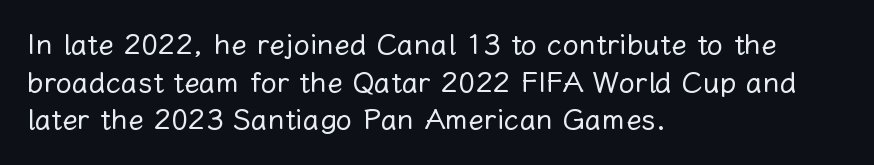
Q: Is the text bold? A: No.
Q: Is the text italic (slanted)? A: No, it is upright.
Q: Is the text underlined? A: No.
Q: How is the paragraph aligned? A: Left-aligned.
Q: Is the spacing between letters normal or unusually wide? A: Normal.
Q: Is the spacing between lines tight, normal or loose? A: Normal.
Q: Width (condensed, normal, or wide)? A: Normal.
Q: Stroke contrast? A: Low.
Q: x-height? A: Medium.
Q: Monospaced? A: No.
